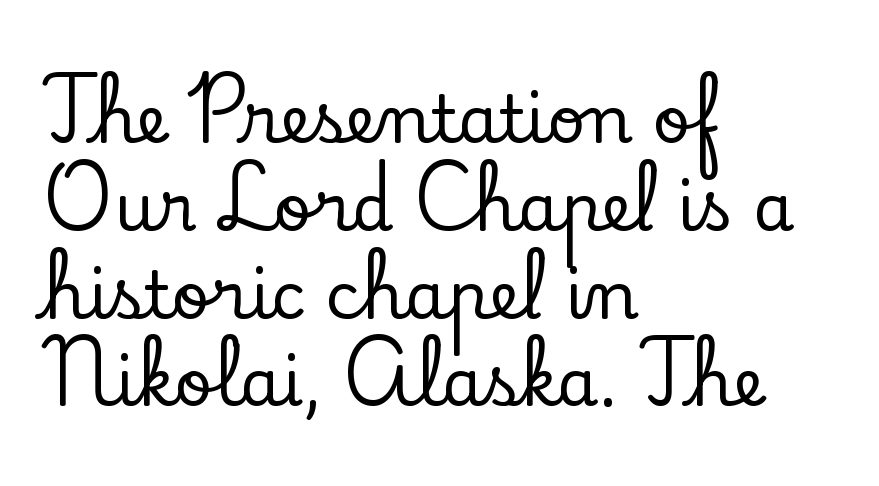
Caption: standard tracking, unaltered. The letters carry serifs — small finishing strokes at the ends of their stems. Is this a fixed-width face? No — the glyphs have proportional, varying widths. Tall strokes in this sample are plumb rather than angled. The specimen omits any rule beneath the text block's lines.
